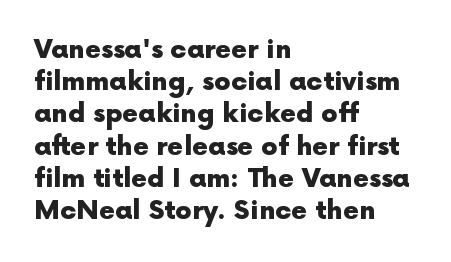
Descenders hang freely into open space. Rendered with straight, roman letterforms. The strokes are fattened all the way to bold. This rendering uses left alignment, leaving the right contour irregular.
